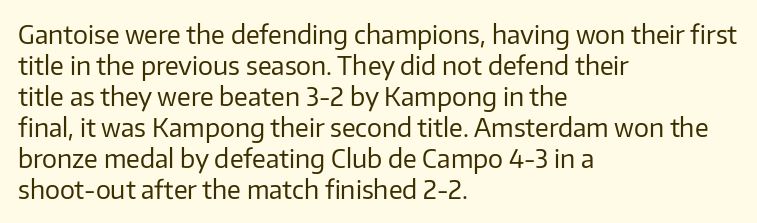
Q: Is the text bold? A: No.
Q: Is the text italic (slanted)? A: No, it is upright.
Q: Is the text underlined? A: No.
Q: How is the paragraph aligned? A: Left-aligned.
Q: Is the spacing between letters normal or unusually wide? A: Normal.
